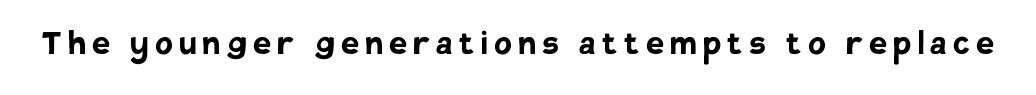
Letterform terminals end flat and unadorned throughout the passage. The font is running at its bold setting. Nope, not italic — everything's standing straight. The face used here is proportionally spaced, like ordinary book or web type. Honestly, there is no underline to notice here at all.
